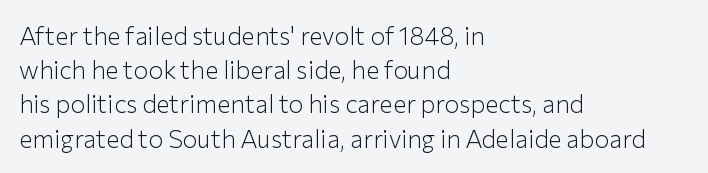
The area under the type is left untouched. A roman cut, with each character standing at attention. Observe the ordinary spacing: letters are neighbours, not strangers. Notice how the passage keeps a crisp vertical edge on the left only.
